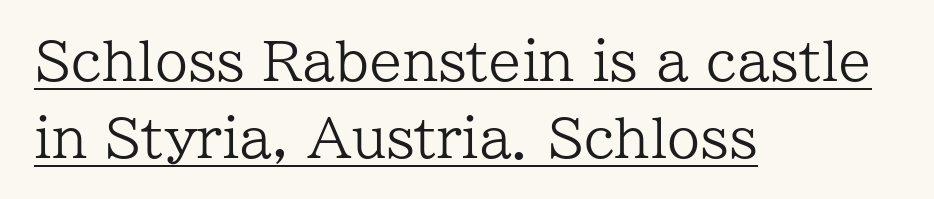
The lines in this sample share a left origin and differ only in where they stop. Honestly, the row spacing looks completely unremarkable. Tracking here is standard; glyphs follow each other at the usual distance. The lettering is marked with a stroke running underneath it. Note the varied advance widths — an 'i' is clearly narrower than an 'm'. Each stroke keeps to a modest, everyday thickness or less.
